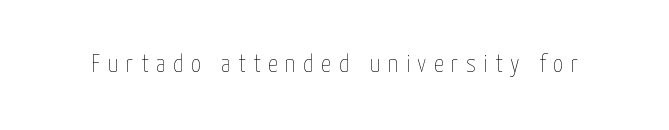
Observe the wide spacing: letters keep a clear distance from each other. Do the letters lean? They stand straight. Only glyphs here, with clear space below each row. Weight: not bold — regular or lighter.
